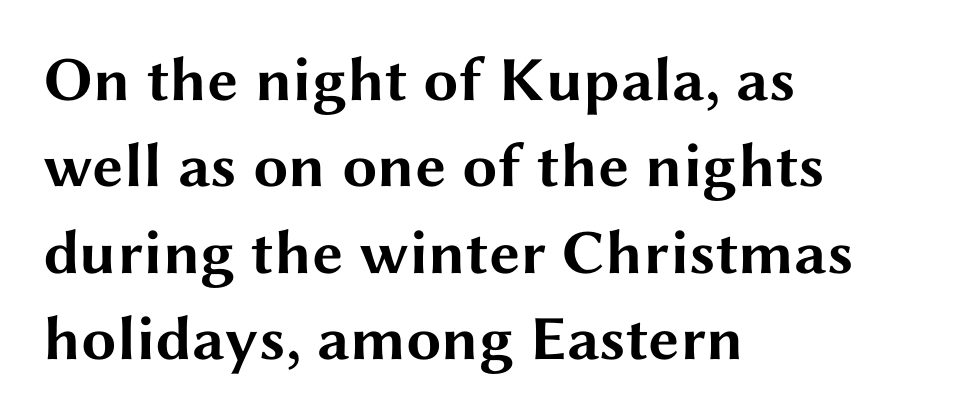
{"serif": "no", "italic": "no", "bold": "yes", "weight": "bold", "width": "wide", "stroke_contrast": "medium", "x_height": "medium", "monospaced": "no", "underline": "no", "align": "left", "line_spacing": "normal", "line_spacing_ratio": 1.37, "letter_spacing": "normal", "letter_spacing_em": 0.0, "glyph_px": 63}
